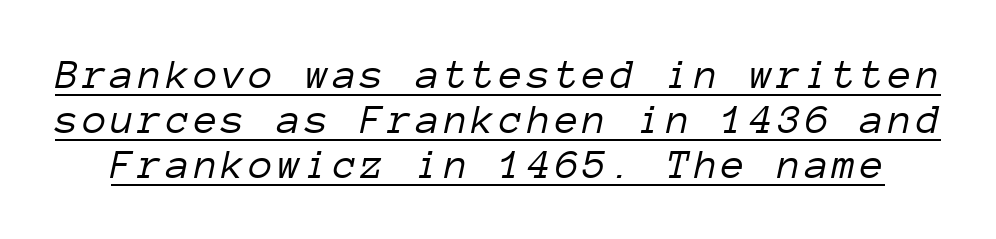
Every character sits at an angle, as italics do. These lines are rendered in a fixed-pitch font. Honestly, the rows look squashed on top of each other. Caption: face not bold, strokes unweighted. The glyphs are accompanied by a horizontal stroke just below them.
